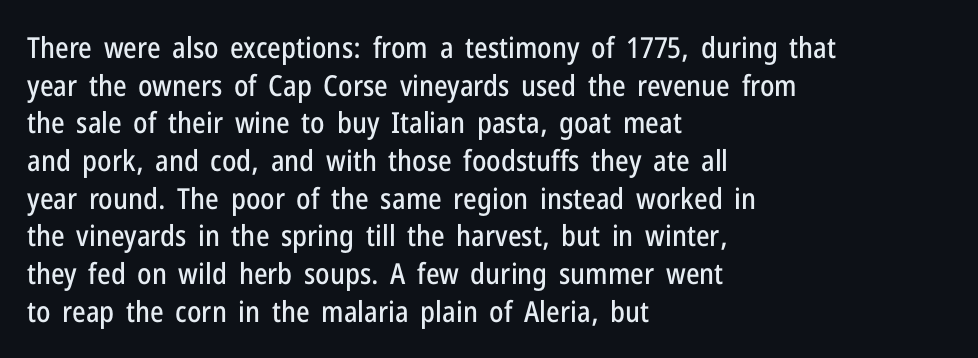
{"serif": "no", "italic": "no", "width": "condensed", "stroke_contrast": "low", "x_height": "medium", "monospaced": "no", "underline": "no", "align": "left", "line_spacing": "normal", "line_spacing_ratio": 1.3, "letter_spacing": "normal", "letter_spacing_em": 0.0, "glyph_px": 29}
